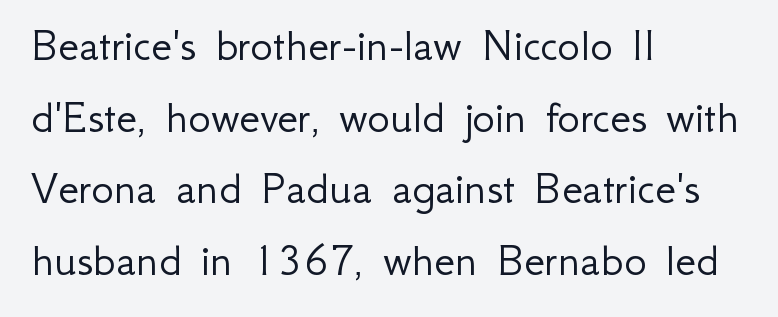
Q: Is the text bold? A: No.
Q: Is the text italic (slanted)? A: No, it is upright.
Q: Is the typeface a serif or a sans-serif typeface? A: Sans-serif.
Q: Is the text underlined? A: No.
Q: How is the paragraph aligned? A: Left-aligned.
Q: Is the spacing between letters normal or unusually wide? A: Normal.
Q: Is the spacing between lines tight, normal or loose? A: Normal.
Q: Width (condensed, normal, or wide)? A: Normal.
Q: Stroke contrast? A: Low.
Q: x-height? A: Small.
Q: Monospaced? A: No.
